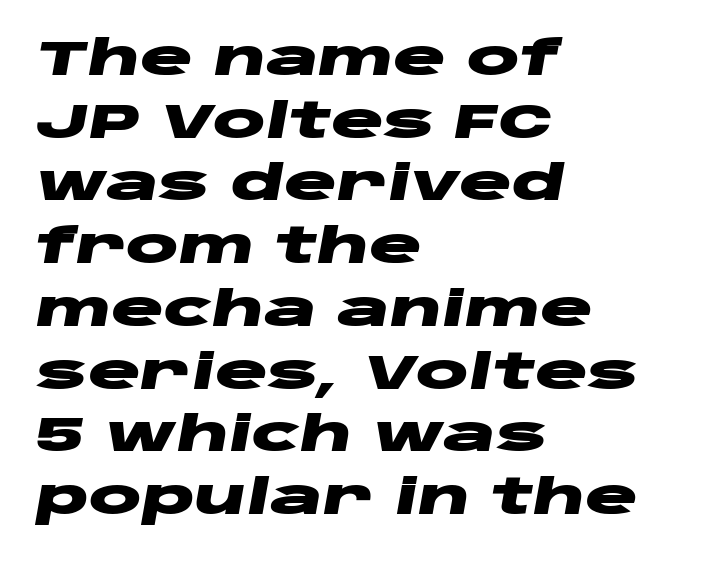
The horizontal fit of the characters is conventional and even. Evenly set lines give the paragraph a standard silhouette. The text carries the slant typical of an italic or oblique font. Only glyphs here, with clear space below each row. Weight: bold.
